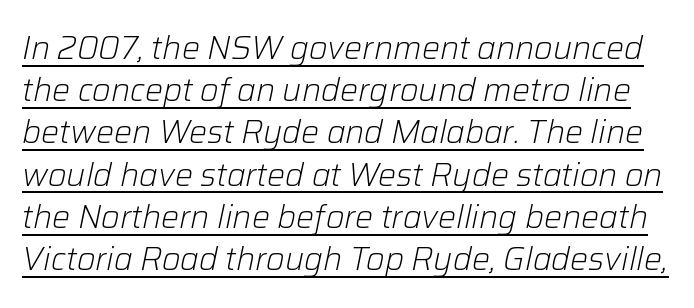
{"italic": "yes", "lean": "right", "slant_degrees": 12, "bold": "no", "weight": "light", "width": "normal", "stroke_contrast": "low", "x_height": "medium", "monospaced": "no", "underline": "yes", "line_spacing": "normal", "line_spacing_ratio": 1.32, "letter_spacing": "normal", "letter_spacing_em": 0.0, "glyph_px": 32}
